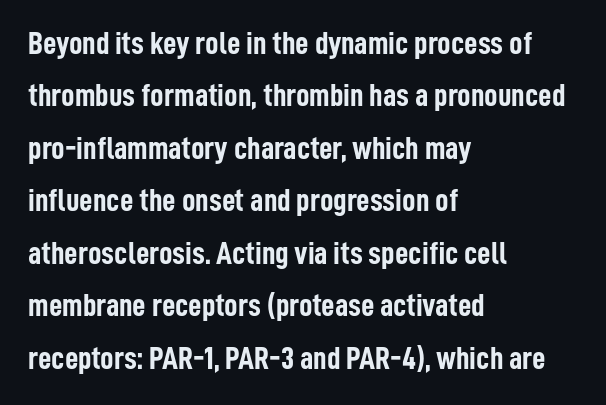
{"serif": "no", "italic": "no", "bold": "yes", "weight": "semibold", "width": "condensed", "stroke_contrast": "low", "x_height": "medium", "monospaced": "no", "underline": "no", "align": "left", "line_spacing": "normal", "line_spacing_ratio": 1.59, "letter_spacing": "normal", "letter_spacing_em": 0.0, "glyph_px": 33}
